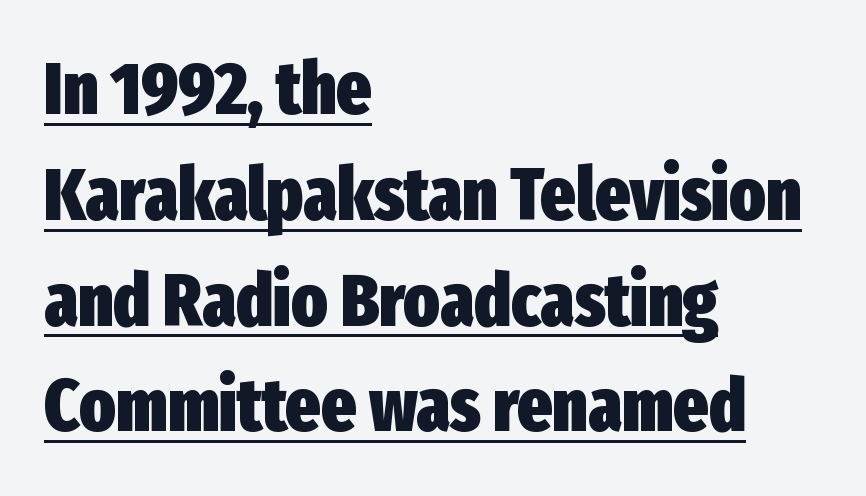
The image shows 74 px heavy, condensed sans-serif type, upright; set left-aligned, normal line spacing (1.43x), normal letter spacing, underlined; low stroke contrast and a medium x-height.
